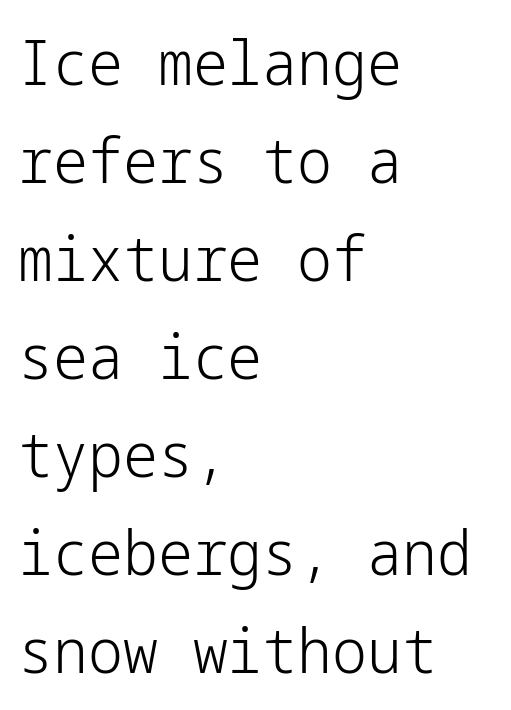
The image shows 62 px light sans-serif type, upright; set left-aligned, normal line spacing (1.58x), normal letter spacing, not underlined; low stroke contrast and a medium x-height.
